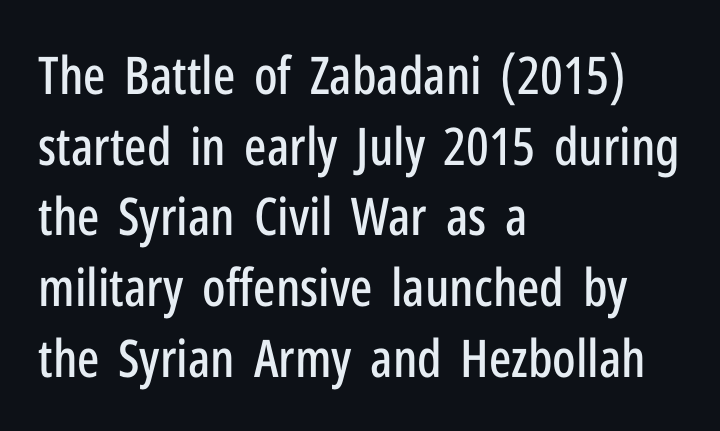
Q: Is the text italic (slanted)? A: No, it is upright.
Q: Is the typeface a serif or a sans-serif typeface? A: Sans-serif.
Q: Is the text underlined? A: No.
Q: How is the paragraph aligned? A: Left-aligned.
Q: Is the spacing between letters normal or unusually wide? A: Normal.
Q: Is the spacing between lines tight, normal or loose? A: Normal.
Q: Width (condensed, normal, or wide)? A: Condensed.
Q: Stroke contrast? A: Low.
Q: x-height? A: Medium.
Q: Monospaced? A: No.
